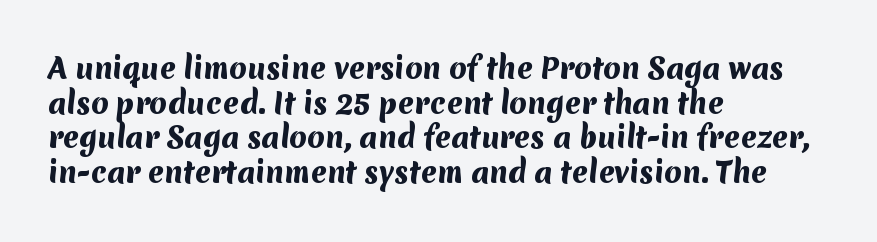
{"serif": "no", "bold": "yes", "weight": "heavy", "width": "normal", "stroke_contrast": "medium", "x_height": "medium", "monospaced": "no", "underline": "no", "align": "left", "line_spacing_ratio": 1.24, "letter_spacing": "normal", "letter_spacing_em": 0.0, "glyph_px": 28}
